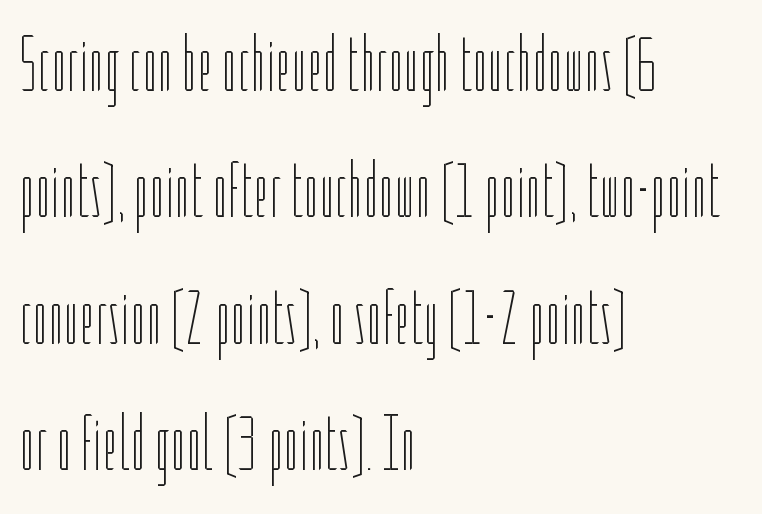
{"italic": "no", "bold": "no", "weight": "thin", "width": "condensed", "stroke_contrast": "low", "x_height": "medium", "monospaced": "no", "underline": "no", "align": "left", "line_spacing": "normal", "line_spacing_ratio": 1.6, "letter_spacing": "normal", "letter_spacing_em": 0.0, "glyph_px": 79}
